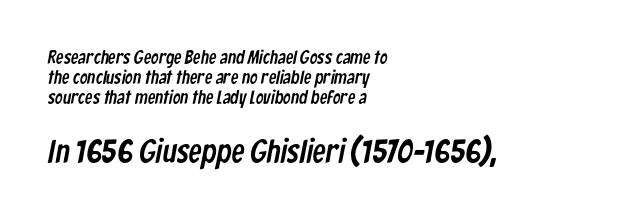
{"serif": "no", "width": "condensed", "stroke_contrast": "low", "x_height": "medium", "monospaced": "no", "underline": "no", "align": "left", "line_spacing": "tight", "line_spacing_ratio": 1.04, "letter_spacing": "normal", "letter_spacing_em": 0.0, "larger_block": "second", "size_ratio": 1.74, "glyph_px": 33}
